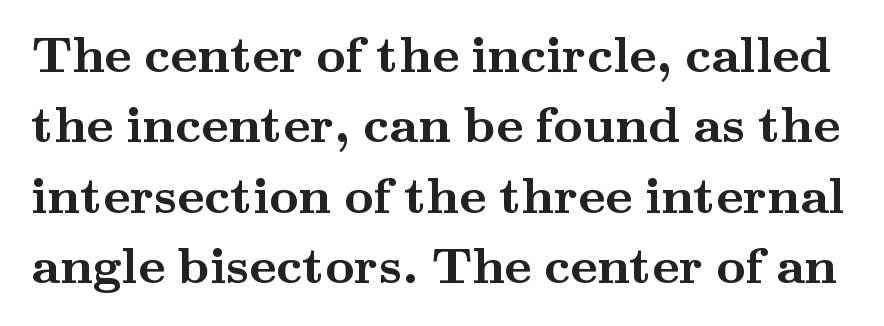
The specimen omits any rule beneath the text block's lines. Is this a sans? No — the strokes have serifs. Posture: vertical. The rendering uses a moderate line-height, typical for paragraphs. Heavy-handed strokes throughout: this text is bold. Think of a printed novel: that variable character pitch is what you see here.
